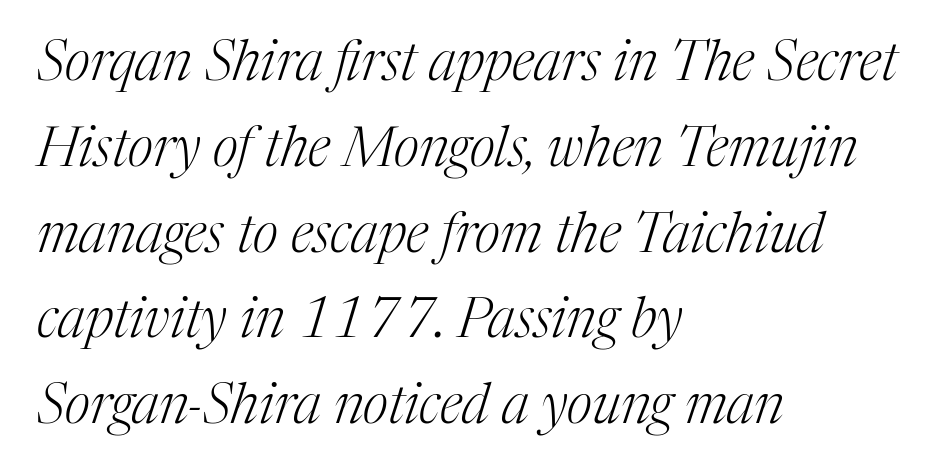
The image shows 55 px light serif type, italic (leaning right); set left-aligned, normal line spacing (1.56x), normal letter spacing, not underlined; medium stroke contrast and a medium x-height.
